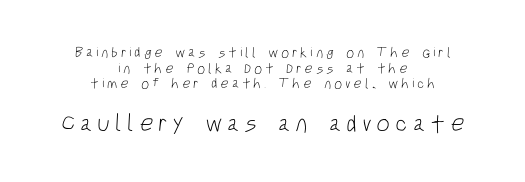
Q: Is the text bold? A: No.
Q: Is the text underlined? A: No.
Q: How is the paragraph aligned? A: Centered.
Q: Is the spacing between letters normal or unusually wide? A: Unusually wide.
Q: Is the spacing between lines tight, normal or loose? A: Tight.
Q: Which block of text is set in a larger size, the first (top) or the second (bottom)? A: The second (bottom) one.
